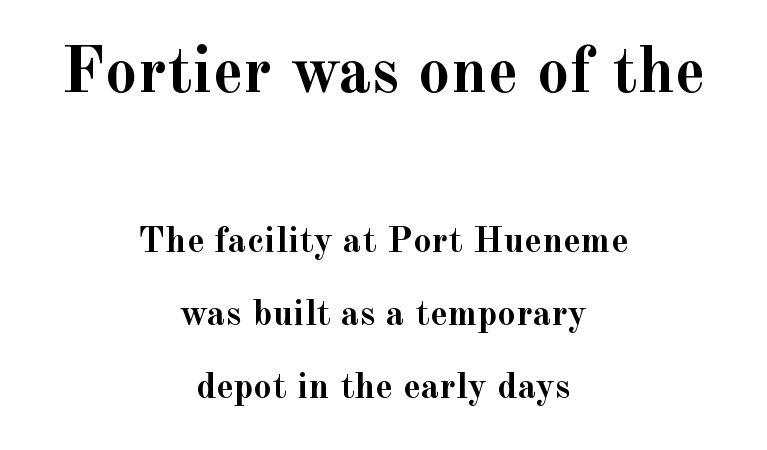
The image shows 65 px semibold serif type, upright; set centered, loose line spacing (1.98x), normal letter spacing, not underlined; the first (top) block is 1.76x larger; a small x-height.
